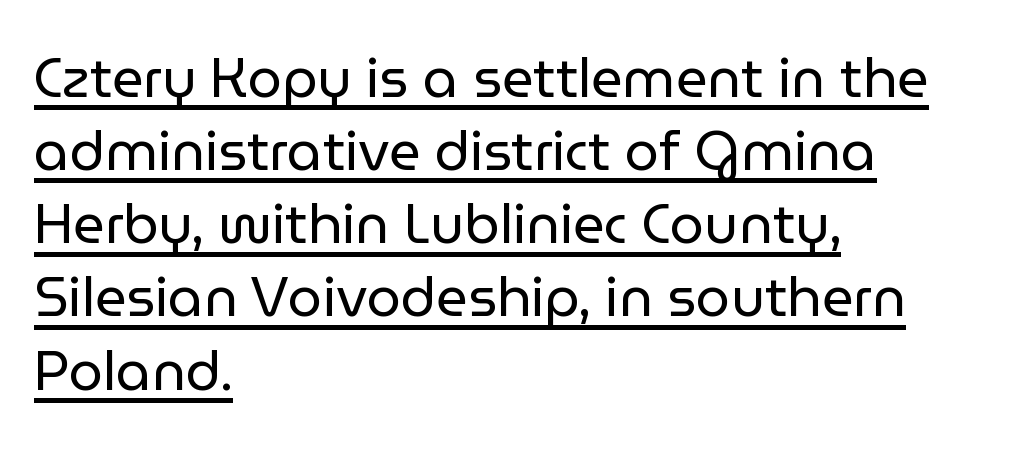
{"serif": "no", "italic": "no", "bold": "no", "weight": "regular", "width": "normal", "stroke_contrast": "low", "x_height": "medium", "monospaced": "no", "underline": "yes", "align": "left", "line_spacing": "normal", "line_spacing_ratio": 1.33, "letter_spacing": "normal", "letter_spacing_em": 0.0, "glyph_px": 55}
